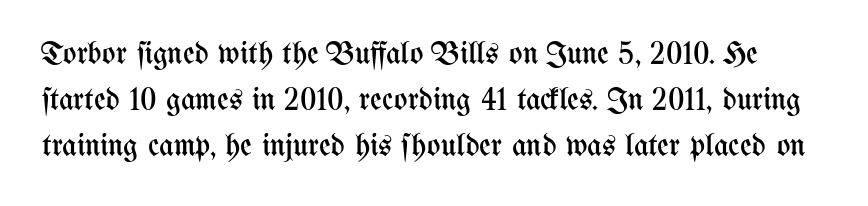
Q: Is the text bold? A: No.
Q: Is the text italic (slanted)? A: No, it is upright.
Q: Is the text underlined? A: No.
Q: Is the spacing between letters normal or unusually wide? A: Normal.
Q: Is the spacing between lines tight, normal or loose? A: Normal.
Q: Width (condensed, normal, or wide)? A: Condensed.
Q: Stroke contrast? A: Medium.
Q: x-height? A: Medium.
Q: Monospaced? A: No.
